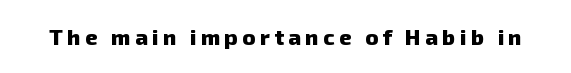
The image shows 22 px bold type; set unusually wide letter spacing (+0.2 em), not underlined.
